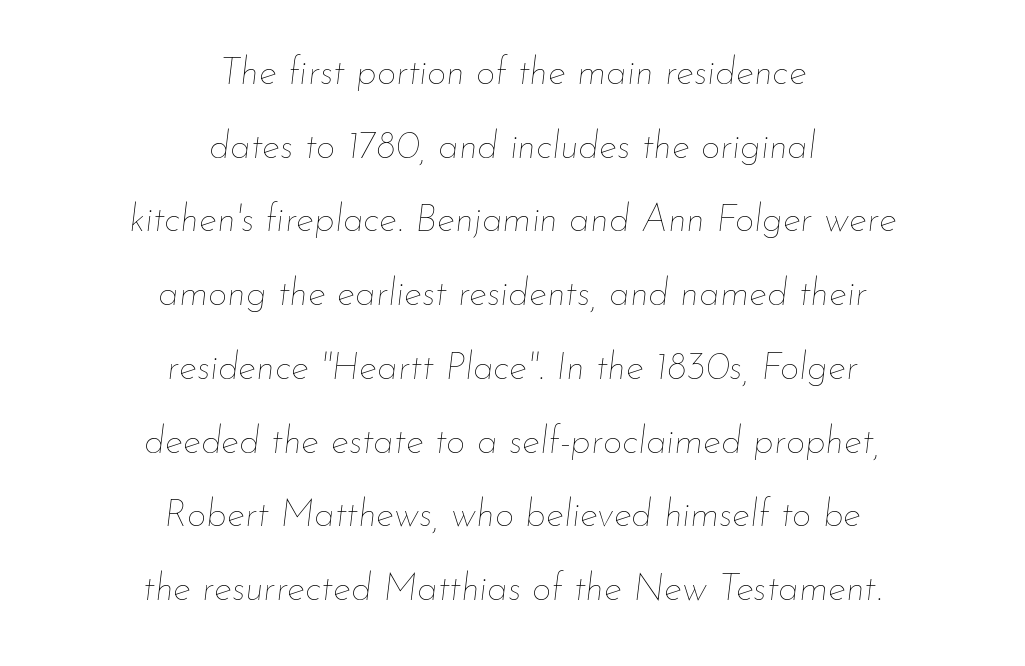
{"italic": "yes", "lean": "right", "slant_degrees": 7, "bold": "no", "weight": "thin", "width": "normal", "stroke_contrast": "low", "x_height": "small", "monospaced": "no", "underline": "no", "align": "center", "line_spacing": "loose", "line_spacing_ratio": 1.94, "letter_spacing": "normal", "letter_spacing_em": 0.0, "glyph_px": 38}
